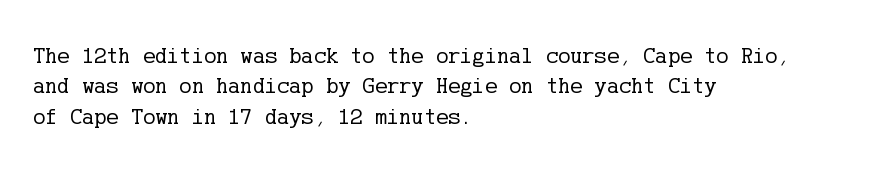
Q: Is the text bold? A: No.
Q: Is the text italic (slanted)? A: No, it is upright.
Q: Is the text underlined? A: No.
Q: How is the paragraph aligned? A: Left-aligned.
Q: Is the spacing between letters normal or unusually wide? A: Normal.
Q: Is the spacing between lines tight, normal or loose? A: Normal.
